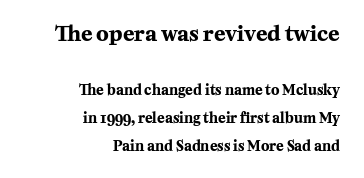
Q: Is the text bold? A: Yes.
Q: Is the text italic (slanted)? A: No, it is upright.
Q: Is the text underlined? A: No.
Q: How is the paragraph aligned? A: Right-aligned.
Q: Is the spacing between letters normal or unusually wide? A: Normal.
Q: Is the spacing between lines tight, normal or loose? A: Loose.
Q: Which block of text is set in a larger size, the first (top) or the second (bottom)? A: The first (top) one.
